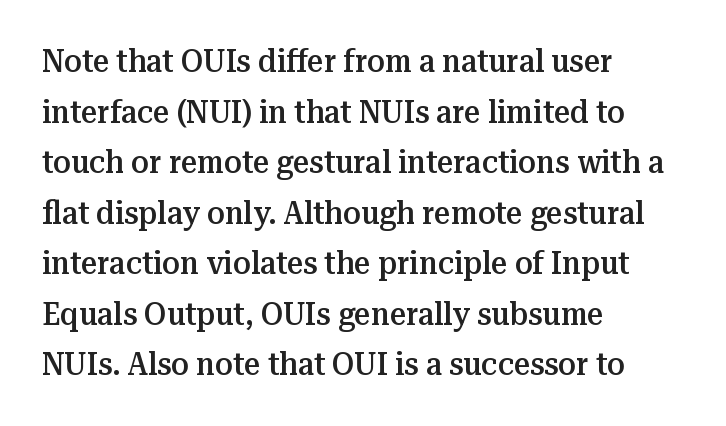
The image shows 32 px semibold serif type, upright; set left-aligned, normal line spacing (1.58x), normal letter spacing, not underlined; medium stroke contrast and a medium x-height.
